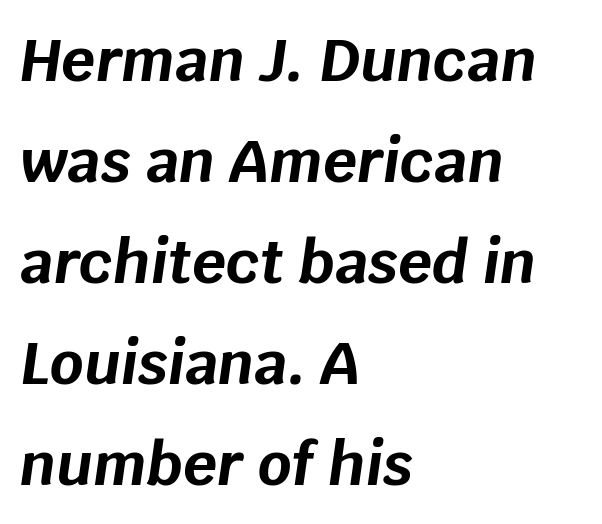
{"italic": "yes", "lean": "right", "slant_degrees": 8, "bold": "yes", "weight": "bold", "width": "normal", "stroke_contrast": "low", "x_height": "large", "monospaced": "no", "underline": "no", "align": "left", "line_spacing_ratio": 1.71, "letter_spacing": "normal", "letter_spacing_em": 0.0, "glyph_px": 59}
